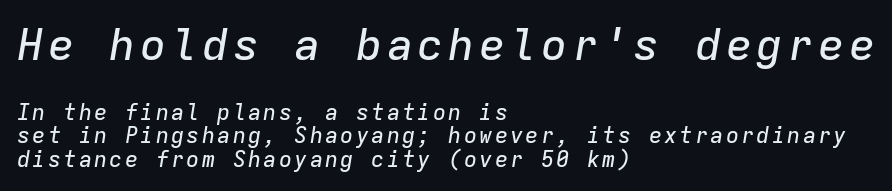
This block would grow much taller if given ordinary leading; it's compressed now. Monospaced: the letters line up in strict vertical columns. Slant detected: the letters are inclined. The setting favours the left margin, as ordinary paragraphs usually do. Decoration check: the copy has no underline.
